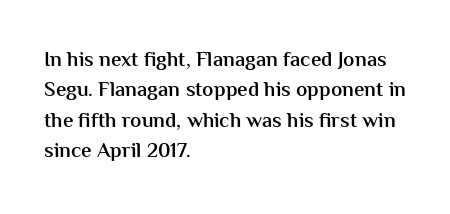
Inter-character spacing is left at the font's built-in metrics. Posture: straight, roman, zero tilt. These lines carry some extra weight — a demibold, not a full bold. The paragraph has a hard left edge and a soft right edge. Regular leading. Decoration check: the copy has no underline.
